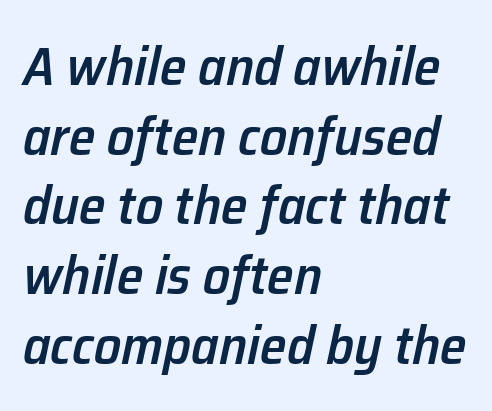
{"italic": "yes", "lean": "right", "slant_degrees": 12, "bold": "semi", "weight": "semibold", "width": "normal", "stroke_contrast": "low", "x_height": "medium", "monospaced": "no", "underline": "no", "align": "left", "line_spacing": "normal", "line_spacing_ratio": 1.29, "letter_spacing": "normal", "letter_spacing_em": 0.0, "glyph_px": 54}
